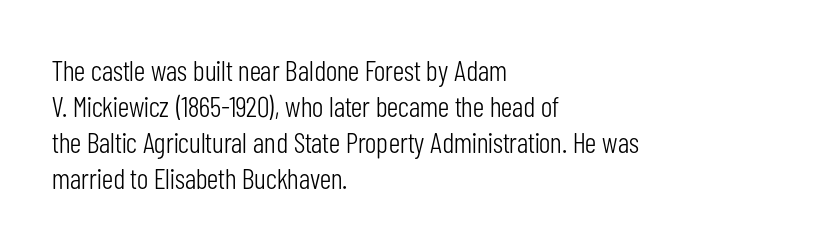
You could call the tracking neutral — neither tight nor loose. Think of a printed novel: that variable character pitch is what you see here. Line starts are locked; line ends wander. The font's upright variant was chosen for this text. The typeface chosen for these lines omits serifs.
